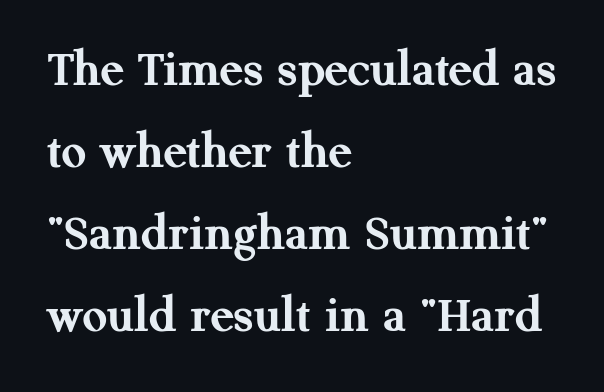
{"serif": "yes", "italic": "no", "bold": "yes", "weight": "semibold", "width": "normal", "stroke_contrast": "medium", "x_height": "medium", "monospaced": "no", "underline": "no", "align": "left", "line_spacing": "normal", "line_spacing_ratio": 1.52, "letter_spacing": "normal", "letter_spacing_em": 0.0, "glyph_px": 54}
